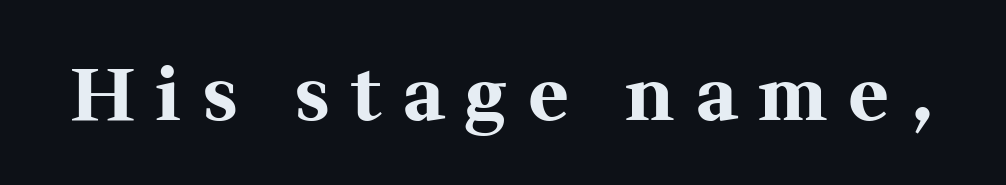
The image shows 74 px bold serif type, upright; set unusually wide letter spacing (+0.3 em), not underlined; medium stroke contrast and a medium x-height.
